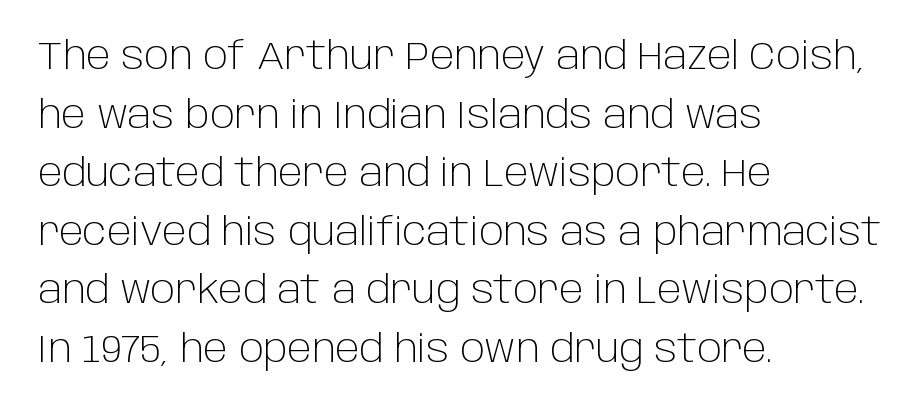
Q: Is the text bold? A: No.
Q: Is the text italic (slanted)? A: No, it is upright.
Q: Is the typeface a serif or a sans-serif typeface? A: Sans-serif.
Q: Is the text underlined? A: No.
Q: How is the paragraph aligned? A: Left-aligned.
Q: Is the spacing between letters normal or unusually wide? A: Normal.
Q: Is the spacing between lines tight, normal or loose? A: Normal.
Q: Width (condensed, normal, or wide)? A: Normal.
Q: Stroke contrast? A: Low.
Q: x-height? A: Large.
Q: Monospaced? A: No.
